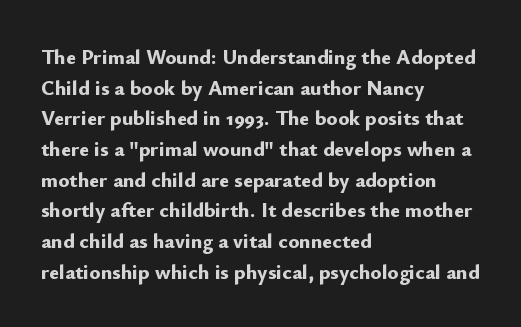
{"italic": "no", "bold": "yes", "underline": "no", "align": "left", "line_spacing": "normal", "line_spacing_ratio": 1.46, "letter_spacing": "normal", "letter_spacing_em": 0.0, "glyph_px": 21}
